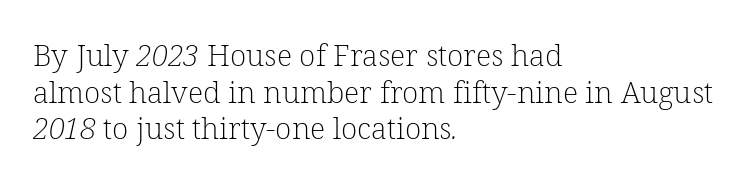
Q: Is the text bold? A: No.
Q: Is the typeface a serif or a sans-serif typeface? A: Serif.
Q: Is the text underlined? A: No.
Q: How is the paragraph aligned? A: Left-aligned.
Q: Is the spacing between letters normal or unusually wide? A: Normal.
Q: Width (condensed, normal, or wide)? A: Normal.
Q: Stroke contrast? A: Low.
Q: x-height? A: Medium.
Q: Monospaced? A: No.
